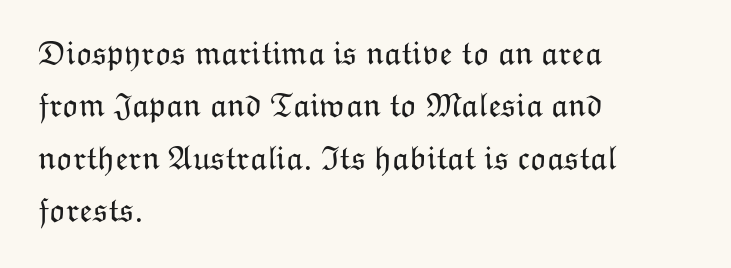
Italic: no, the glyphs are upright roman. Stems and bowls with no extra thickness — not bold. Each word holds together tightly as a unit, with standard inter-letter gaps. The ragged edge is on the right, which tells us the setting is flush left.
